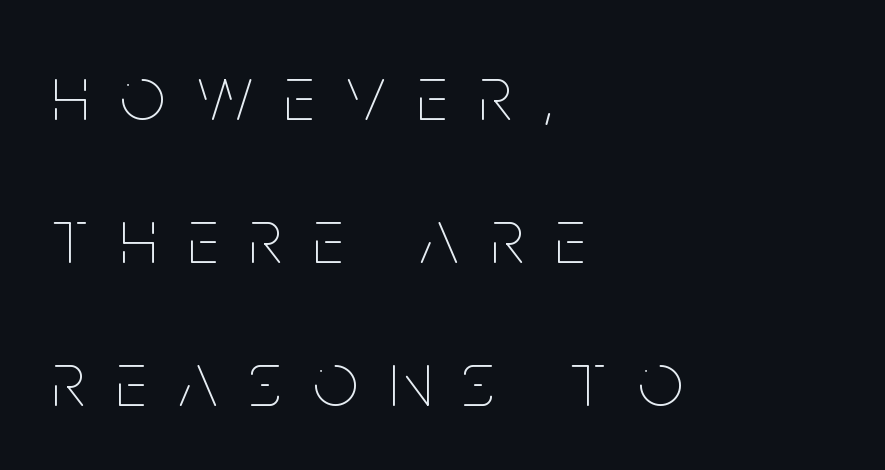
The image shows 79 px thin, condensed type, upright; set left-aligned, line spacing 1.81x, unusually wide letter spacing (+0.4 em), not underlined; low stroke contrast and a large x-height.
